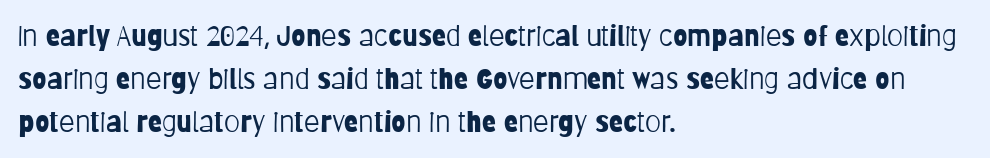
The image shows 29 px light, condensed sans-serif type, upright; set left-aligned, normal line spacing (1.49x), normal letter spacing, not underlined; low stroke contrast and a large x-height.
